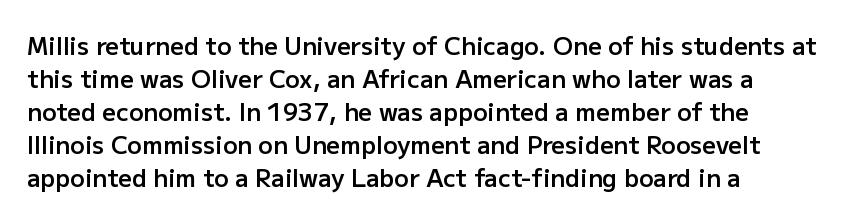
This rendering features lettering with no underline. Firm but not heavy-handed strokes: this text is semibold. Compared with typical body copy, the letter spacing here is the same. This sample is left-justified, so line endings fall wherever the words run out. Normally led — the rows are evenly, conventionally spaced.
